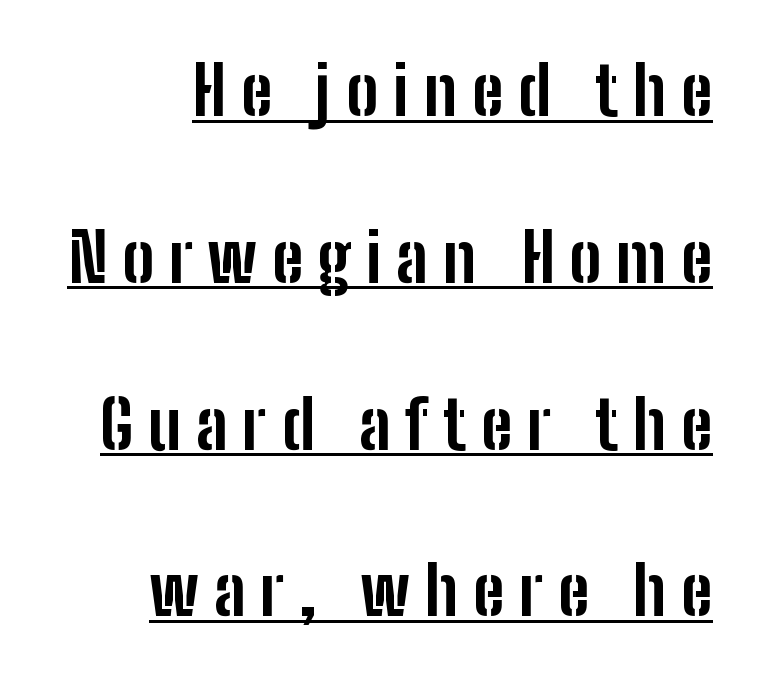
Every character sits straight up, as roman type does. These lines are rendered in a variable-pitch font. What decoration does the sample have? An underline. Nope, no serifs anywhere on these letters. You could only call the tracking loose — the letters float apart. The font is running at its bold setting.
